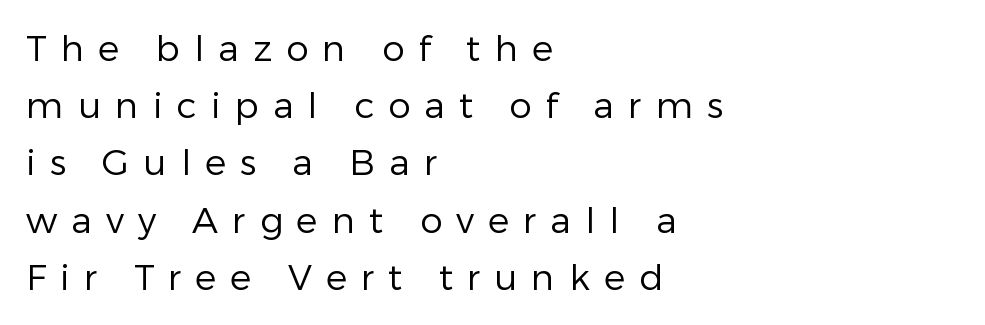
{"serif": "no", "italic": "no", "bold": "no", "weight": "regular", "width": "normal", "stroke_contrast": "low", "x_height": "medium", "monospaced": "no", "underline": "no", "align": "left", "line_spacing": "normal", "line_spacing_ratio": 1.59, "letter_spacing": "wide", "letter_spacing_em": 0.39, "glyph_px": 36}
